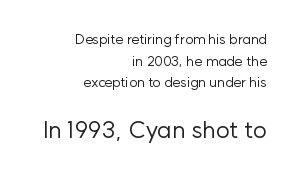
{"italic": "no", "bold": "no", "underline": "no", "align": "right", "line_spacing": "normal", "line_spacing_ratio": 1.55, "letter_spacing": "normal", "letter_spacing_em": 0.0, "larger_block": "second", "size_ratio": 1.71, "glyph_px": 24}
